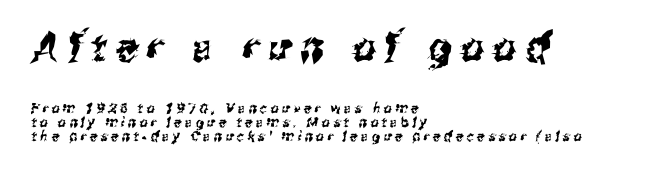
{"serif": "no", "width": "condensed", "stroke_contrast": "medium", "x_height": "medium", "monospaced": "no", "underline": "no", "align": "left", "line_spacing": "tight", "line_spacing_ratio": 0.98, "letter_spacing": "wide", "letter_spacing_em": 0.24, "larger_block": "first", "size_ratio": 2.86, "glyph_px": 40}
